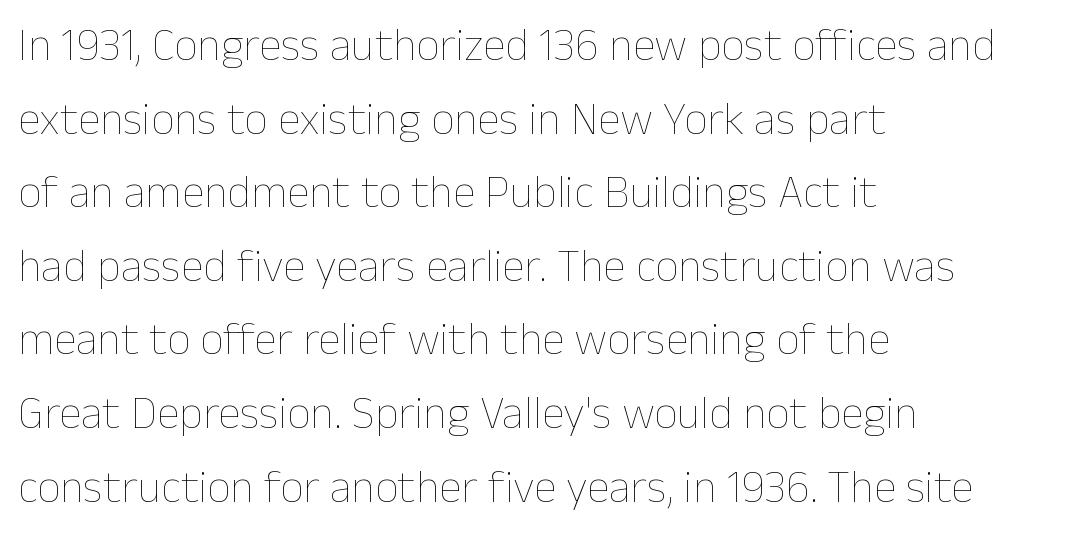
No word sits above an underline. Varying glyph widths throughout — classic text-font behaviour. Look at the tracking — it's just the regular setting, nothing added. Counters stay open thanks to moderate or lighter strokes. The rag falls on the right side of this text block.
